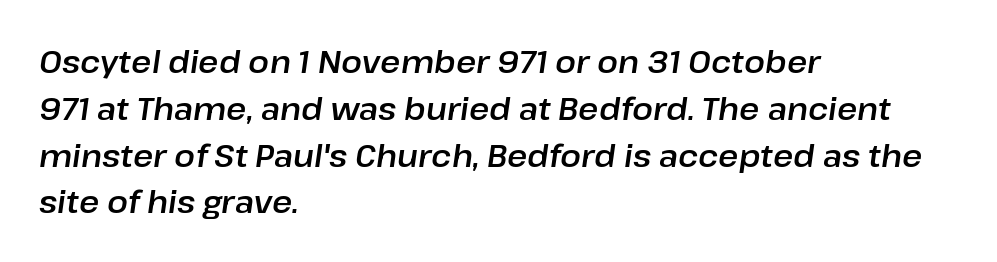
Q: Is the text italic (slanted)? A: Yes, it leans right by about 8 degrees.
Q: Is the text underlined? A: No.
Q: How is the paragraph aligned? A: Left-aligned.
Q: Is the spacing between letters normal or unusually wide? A: Normal.
Q: Is the spacing between lines tight, normal or loose? A: Normal.
Q: Width (condensed, normal, or wide)? A: Normal.
Q: Stroke contrast? A: Low.
Q: x-height? A: Medium.
Q: Monospaced? A: No.
